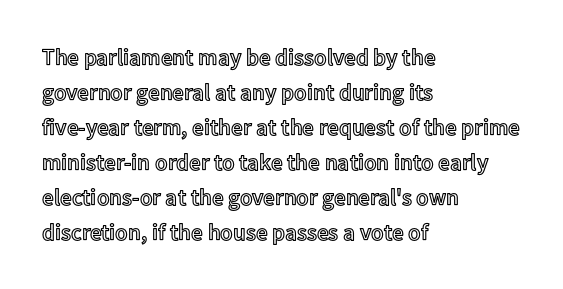
Q: Is the text italic (slanted)? A: No, it is upright.
Q: Is the text underlined? A: No.
Q: How is the paragraph aligned? A: Left-aligned.
Q: Is the spacing between letters normal or unusually wide? A: Normal.
Q: Is the spacing between lines tight, normal or loose? A: Normal.
